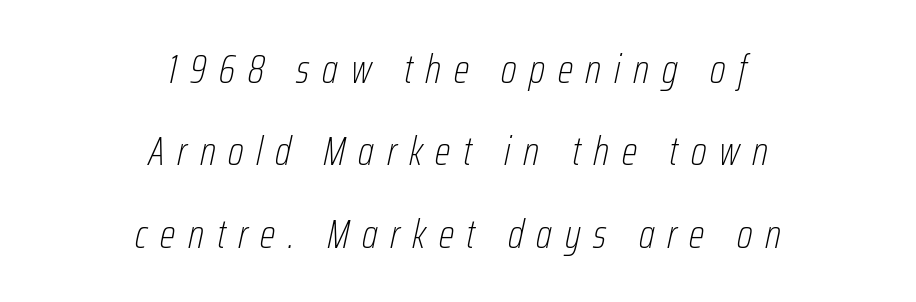
{"italic": "yes", "lean": "right", "slant_degrees": 12, "bold": "no", "weight": "thin", "width": "condensed", "stroke_contrast": "low", "x_height": "medium", "monospaced": "no", "underline": "no", "align": "center", "line_spacing": "loose", "line_spacing_ratio": 2.01, "letter_spacing": "wide", "letter_spacing_em": 0.31, "glyph_px": 41}
